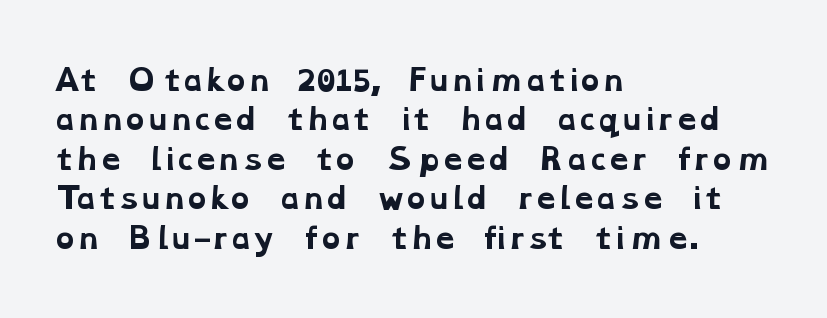
{"serif": "yes", "bold": "yes", "weight": "bold", "width": "wide", "stroke_contrast": "low", "x_height": "medium", "monospaced": "no", "underline": "no", "align": "left", "line_spacing": "normal", "line_spacing_ratio": 1.36, "letter_spacing": "normal", "letter_spacing_em": 0.0, "glyph_px": 29}
